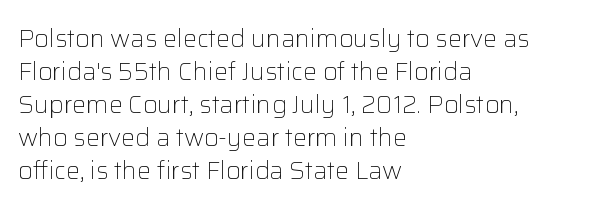
The setting favours the left margin, as ordinary paragraphs usually do. The letters stand upright; this is a roman face. Does the leading feel generous? No, just average. The passage shown has conventional tracking throughout. Each stroke keeps to a modest, everyday thickness or less.
